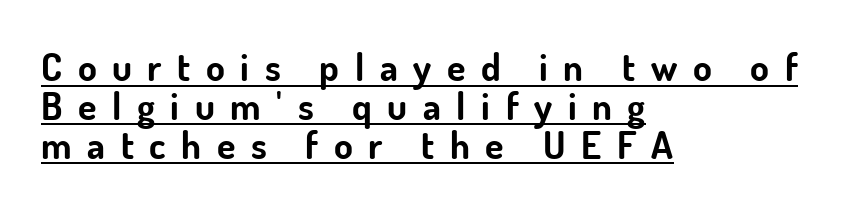
The image shows 38 px bold sans-serif type, upright; set left-aligned, tight line spacing (1.02x), unusually wide letter spacing (+0.41 em), underlined; low stroke contrast and a small x-height.
